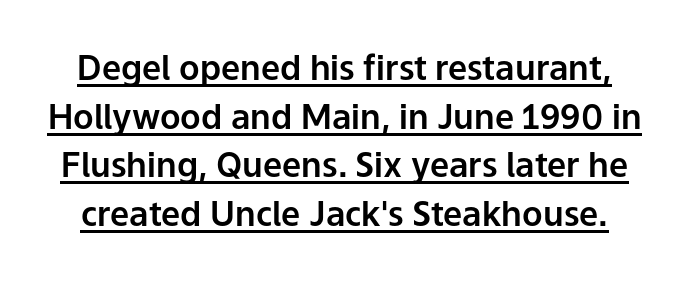
Q: Is the text italic (slanted)? A: No, it is upright.
Q: Is the typeface a serif or a sans-serif typeface? A: Sans-serif.
Q: Is the text underlined? A: Yes.
Q: Is the spacing between letters normal or unusually wide? A: Normal.
Q: Is the spacing between lines tight, normal or loose? A: Normal.
Q: Width (condensed, normal, or wide)? A: Normal.
Q: Stroke contrast? A: Low.
Q: x-height? A: Medium.
Q: Monospaced? A: No.
